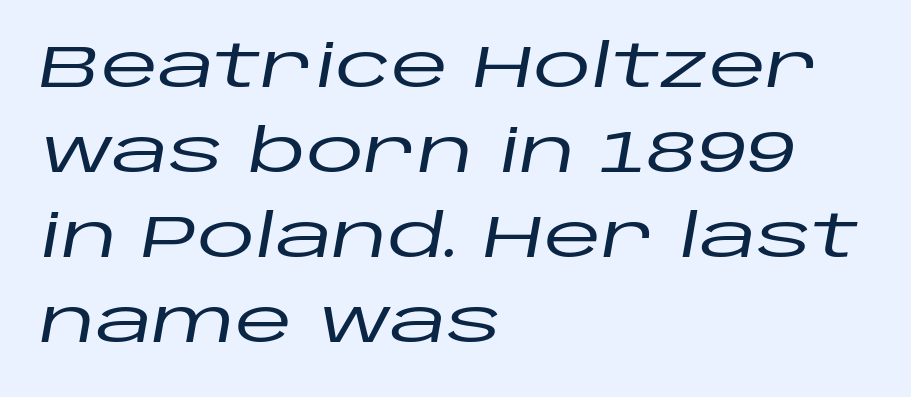
The image shows 59 px wide type, italic (leaning right); set left-aligned, normal line spacing (1.44x), normal letter spacing, not underlined; low stroke contrast and a large x-height.
